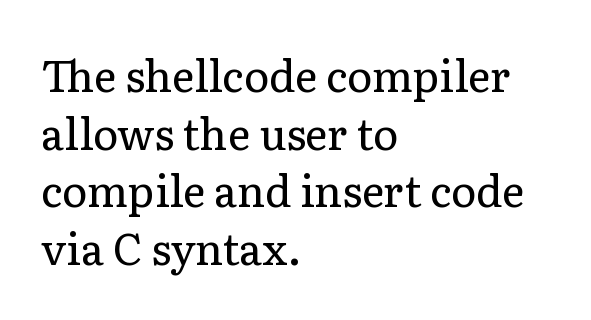
Q: Is the text bold? A: No.
Q: Is the text italic (slanted)? A: No, it is upright.
Q: Is the typeface a serif or a sans-serif typeface? A: Serif.
Q: Is the text underlined? A: No.
Q: How is the paragraph aligned? A: Left-aligned.
Q: Is the spacing between letters normal or unusually wide? A: Normal.
Q: Is the spacing between lines tight, normal or loose? A: Normal.
Q: Width (condensed, normal, or wide)? A: Normal.
Q: Stroke contrast? A: Low.
Q: x-height? A: Medium.
Q: Monospaced? A: No.
